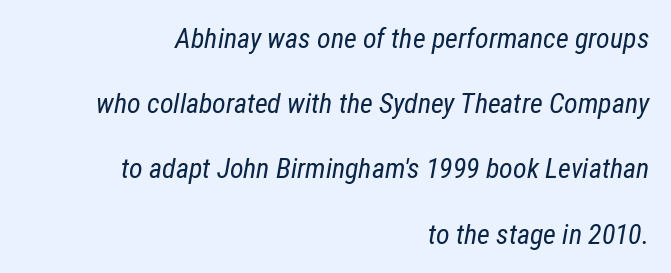
{"italic": "yes", "lean": "right", "slant_degrees": 12, "bold": "no", "weight": "regular", "width": "condensed", "stroke_contrast": "low", "x_height": "medium", "monospaced": "no", "underline": "no", "align": "right", "line_spacing": "loose", "line_spacing_ratio": 2.33, "letter_spacing": "normal", "letter_spacing_em": 0.0, "glyph_px": 28}
